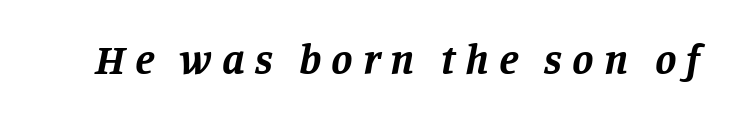
Q: Is the text bold? A: Yes.
Q: Is the text italic (slanted)? A: Yes, it leans right by about 11 degrees.
Q: Is the typeface a serif or a sans-serif typeface? A: Serif.
Q: Is the text underlined? A: No.
Q: Is the spacing between letters normal or unusually wide? A: Unusually wide.
Q: Width (condensed, normal, or wide)? A: Normal.
Q: Stroke contrast? A: Low.
Q: x-height? A: Large.
Q: Monospaced? A: No.
